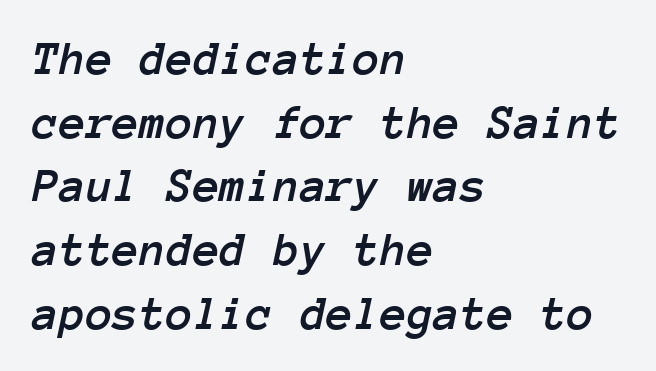
{"italic": "yes", "lean": "right", "slant_degrees": 12, "width": "normal", "stroke_contrast": "low", "x_height": "medium", "monospaced": "yes", "underline": "no", "align": "left", "line_spacing": "normal", "line_spacing_ratio": 1.3, "letter_spacing": "normal", "letter_spacing_em": 0.0, "glyph_px": 49}
